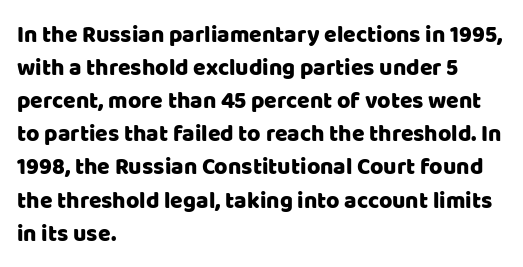
The block of text has a typical density, with ordinary space between rows. Tracking here is standard; glyphs follow each other at the usual distance. The strip under each line holds only bare page. The lettering holds an erect, upright posture throughout. Teacher's note: observe the even left margin — that is flush-left alignment.
